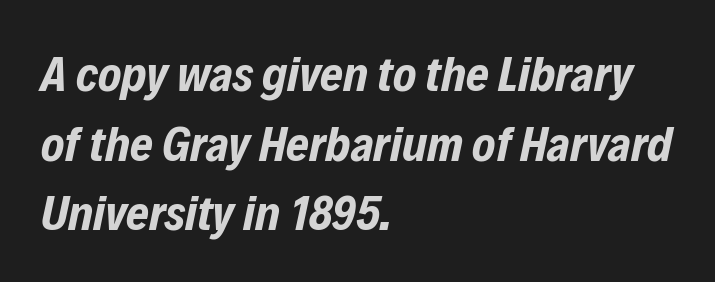
Q: Is the text bold? A: Yes.
Q: Is the text italic (slanted)? A: Yes, it leans right by about 12 degrees.
Q: Is the text underlined? A: No.
Q: How is the paragraph aligned? A: Left-aligned.
Q: Is the spacing between letters normal or unusually wide? A: Normal.
Q: Is the spacing between lines tight, normal or loose? A: Normal.
Q: Width (condensed, normal, or wide)? A: Condensed.
Q: Stroke contrast? A: Low.
Q: x-height? A: Medium.
Q: Monospaced? A: No.
